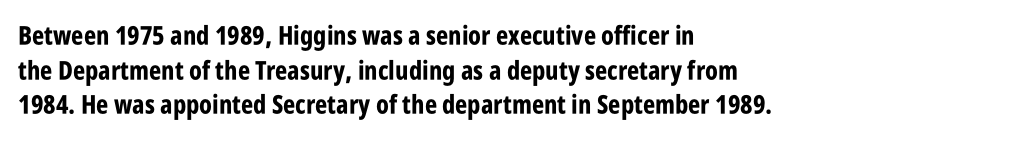
The image shows 26 px bold type, upright; set left-aligned, normal line spacing (1.33x), normal letter spacing, not underlined.
